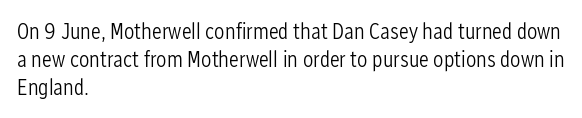
{"italic": "no", "bold": "no", "underline": "no", "align": "left", "line_spacing_ratio": 1.21, "letter_spacing": "normal", "letter_spacing_em": 0.0, "glyph_px": 23}
